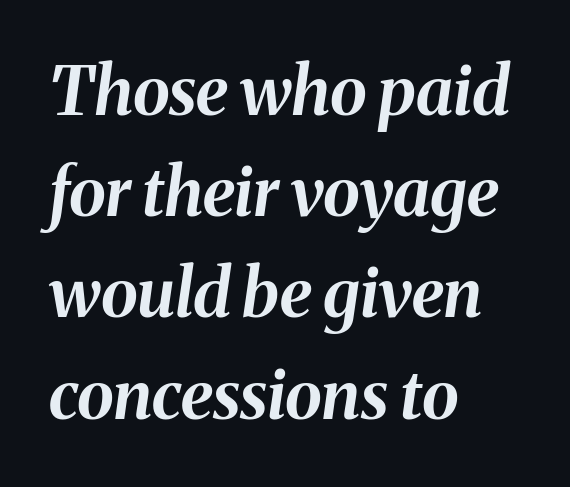
{"italic": "yes", "lean": "right", "slant_degrees": 8, "bold": "yes", "weight": "bold", "width": "normal", "stroke_contrast": "medium", "x_height": "medium", "monospaced": "no", "underline": "no", "align": "left", "line_spacing": "normal", "line_spacing_ratio": 1.51, "letter_spacing": "normal", "letter_spacing_em": 0.0, "glyph_px": 67}
